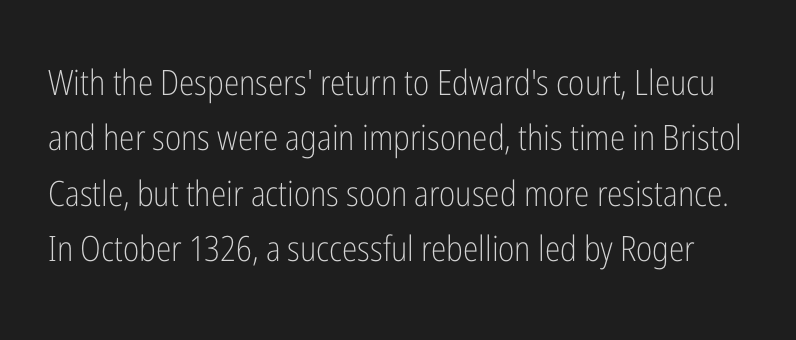
Tall strokes in this sample are plumb rather than angled. The passage shown stacks its lines at a standard gap. Character widths vary here, with narrow letters taking less room than wide ones. Each word holds together tightly as a unit, with standard inter-letter gaps.
